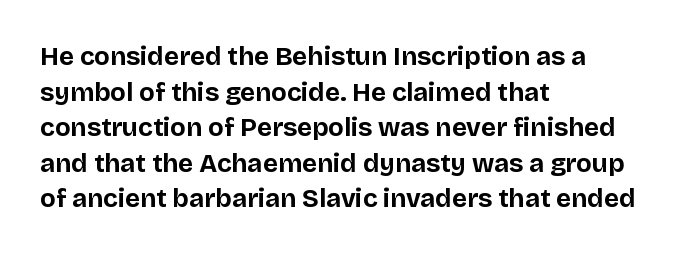
Descenders are the only things crossing below the line. Weight: bold. The tracking reads as untouched default to a designer's eye. A typesetter would mark this as roman, not italic.
